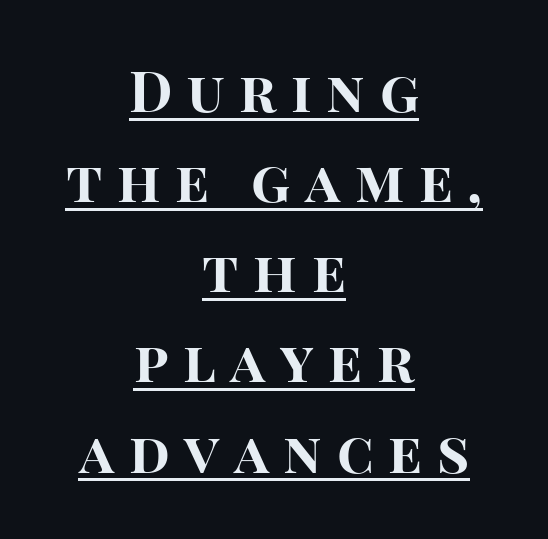
Q: Is the text bold? A: Yes.
Q: Is the text italic (slanted)? A: No, it is upright.
Q: Is the typeface a serif or a sans-serif typeface? A: Sans-serif.
Q: Is the text underlined? A: Yes.
Q: How is the paragraph aligned? A: Centered.
Q: Is the spacing between letters normal or unusually wide? A: Unusually wide.
Q: Is the spacing between lines tight, normal or loose? A: Normal.
Q: Width (condensed, normal, or wide)? A: Normal.
Q: Stroke contrast? A: High.
Q: x-height? A: Large.
Q: Monospaced? A: No.
